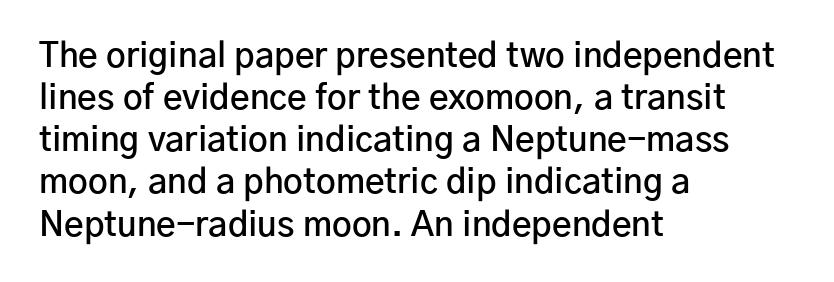
The image shows 34 px semibold sans-serif type, upright; set left-aligned, line spacing 1.24x, normal letter spacing, not underlined; low stroke contrast and a medium x-height.
